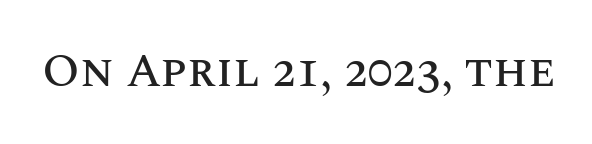
{"italic": "no", "width": "normal", "stroke_contrast": "medium", "x_height": "large", "monospaced": "no", "underline": "no", "letter_spacing": "normal", "letter_spacing_em": 0.0, "glyph_px": 47}
